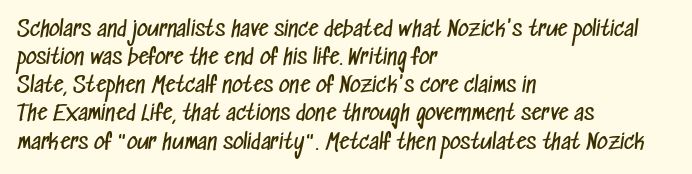
Default kerning and tracking; the words read as compact shapes. A normal amount of white space separates one row of letters from the next. Does the copy run flush right? No — it runs flush left. Plain, unruled lines of type.
